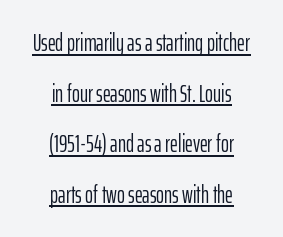
Q: Is the text bold? A: No.
Q: Is the text italic (slanted)? A: No, it is upright.
Q: Is the text underlined? A: Yes.
Q: How is the paragraph aligned? A: Centered.
Q: Is the spacing between letters normal or unusually wide? A: Normal.
Q: Is the spacing between lines tight, normal or loose? A: Loose.
